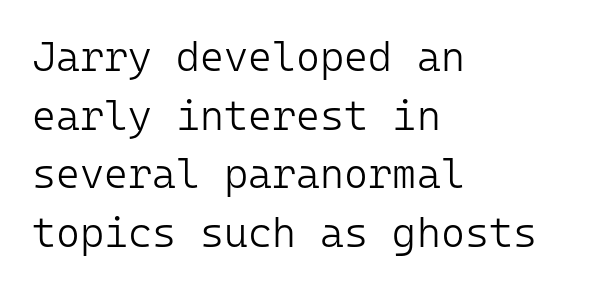
Q: Is the text bold? A: No.
Q: Is the text italic (slanted)? A: No, it is upright.
Q: Is the typeface a serif or a sans-serif typeface? A: Sans-serif.
Q: Is the text underlined? A: No.
Q: How is the paragraph aligned? A: Left-aligned.
Q: Is the spacing between letters normal or unusually wide? A: Normal.
Q: Is the spacing between lines tight, normal or loose? A: Normal.
Q: Width (condensed, normal, or wide)? A: Normal.
Q: Stroke contrast? A: Low.
Q: x-height? A: Medium.
Q: Monospaced? A: Yes.
